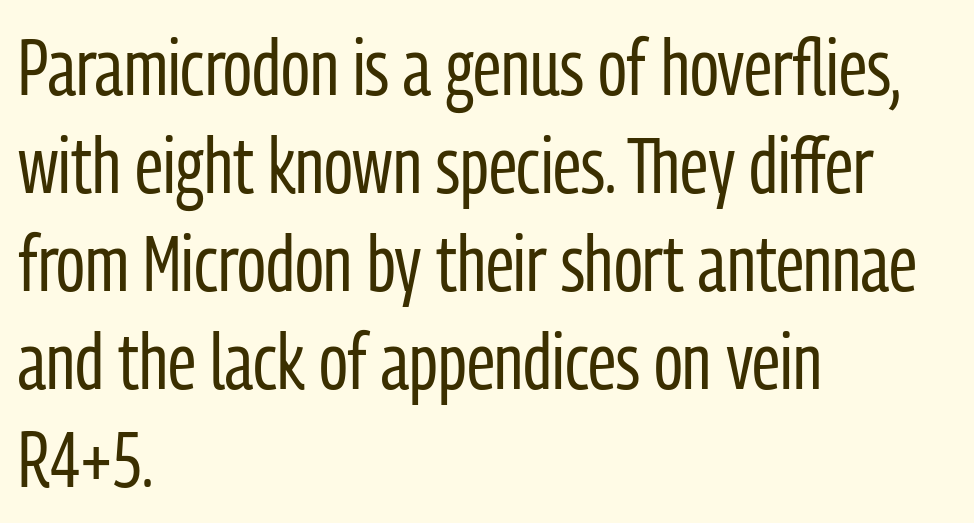
The image shows 79 px regular-weight, condensed sans-serif type, upright; set left-aligned, line spacing 1.24x, normal letter spacing, not underlined; low stroke contrast and a medium x-height.
